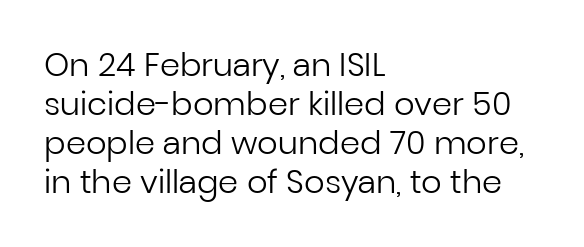
The image shows 32 px regular-weight sans-serif type, upright; set left-aligned, line spacing 1.22x, normal letter spacing, not underlined; low stroke contrast and a medium x-height.
